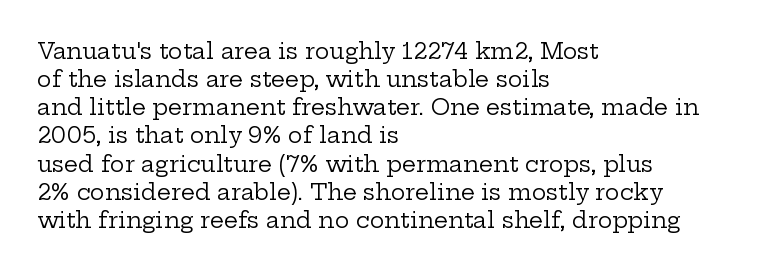
Q: Is the text bold? A: No.
Q: Is the text italic (slanted)? A: No, it is upright.
Q: Is the text underlined? A: No.
Q: How is the paragraph aligned? A: Left-aligned.
Q: Is the spacing between letters normal or unusually wide? A: Normal.
Q: Is the spacing between lines tight, normal or loose? A: Normal.
